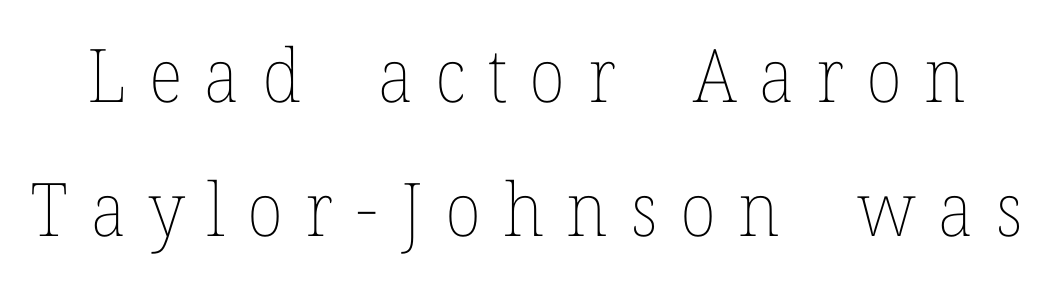
{"italic": "no", "bold": "no", "weight": "thin", "width": "normal", "stroke_contrast": "low", "x_height": "medium", "monospaced": "no", "underline": "no", "line_spacing_ratio": 1.81, "letter_spacing": "wide", "letter_spacing_em": 0.3, "glyph_px": 74}
